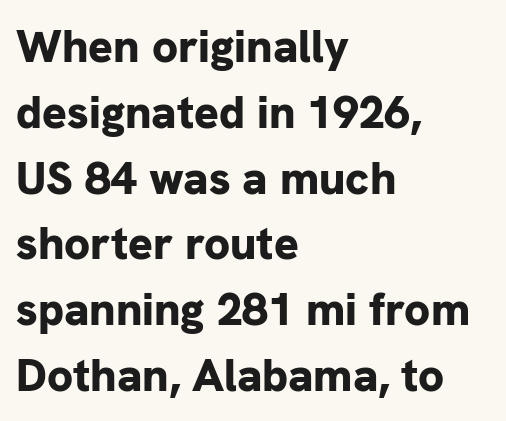
The image shows 46 px bold sans-serif type, upright; set left-aligned, normal line spacing (1.43x), normal letter spacing, not underlined; low stroke contrast and a medium x-height.
